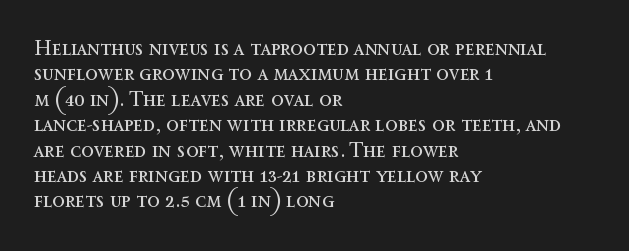
A bare baseline throughout the passage. Line beginnings align vertically; line endings do not. This sample uses plain, unmodified letter spacing. Posture: straight, roman, zero tilt. Is this a heavy cut? Hardly; it is regular or lighter.
